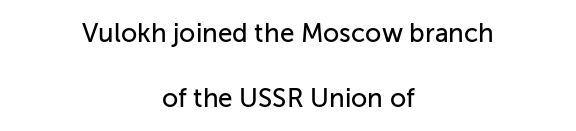
{"italic": "no", "underline": "no", "align": "center", "line_spacing": "loose", "line_spacing_ratio": 2.49, "letter_spacing": "normal", "letter_spacing_em": 0.0, "glyph_px": 26}
